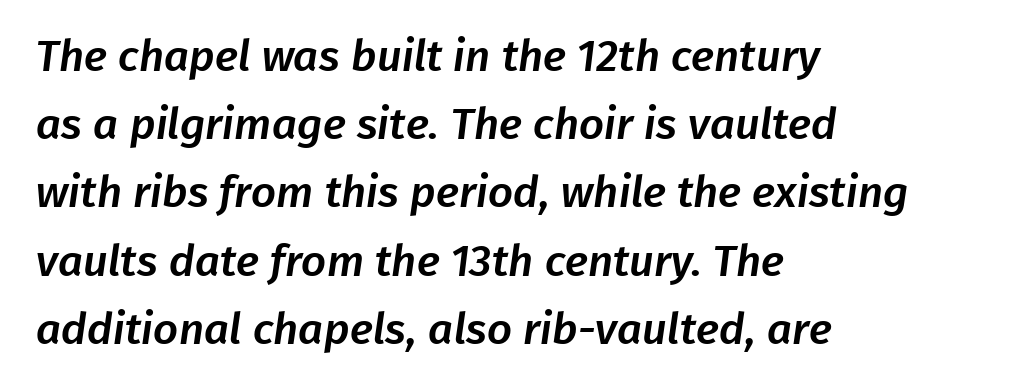
The image shows 44 px sans-serif type; set left-aligned, normal line spacing (1.55x), normal letter spacing, not underlined; low stroke contrast and a medium x-height.
